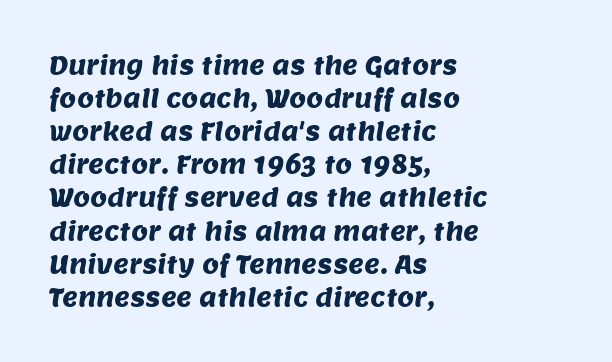
The image shows 24 px text type; set left-aligned, normal line spacing (1.38x), normal letter spacing, not underlined.
